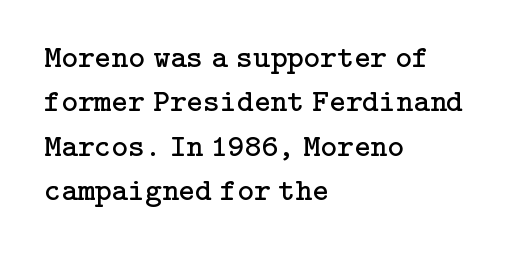
Q: Is the text bold? A: No.
Q: Is the text italic (slanted)? A: No, it is upright.
Q: Is the typeface a serif or a sans-serif typeface? A: Serif.
Q: Is the text underlined? A: No.
Q: How is the paragraph aligned? A: Left-aligned.
Q: Is the spacing between letters normal or unusually wide? A: Normal.
Q: Is the spacing between lines tight, normal or loose? A: Normal.
Q: Width (condensed, normal, or wide)? A: Normal.
Q: Stroke contrast? A: Low.
Q: x-height? A: Medium.
